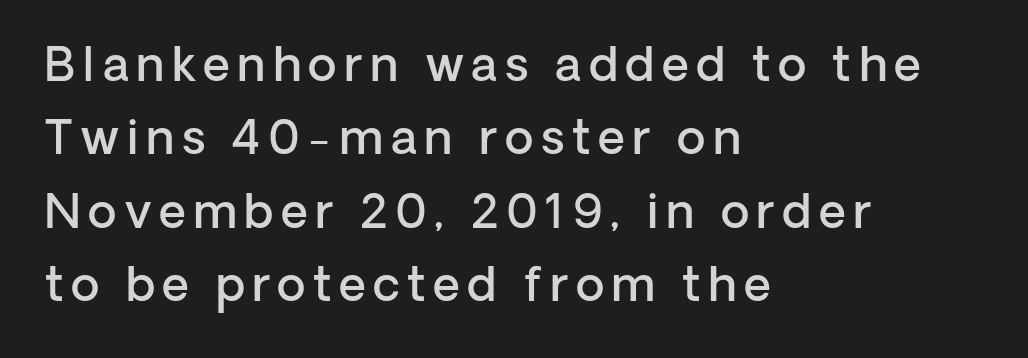
The image shows 47 px semibold sans-serif type, upright; set left-aligned, normal line spacing (1.56x), not underlined; low stroke contrast and a medium x-height.
